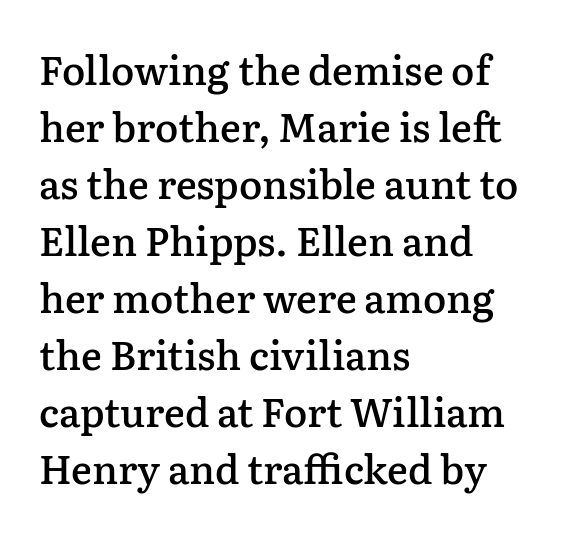
Horizontal bands of white between lines are of average thickness. The words here are not underlined. This is moderately heavy type, rendered in semibold. Unlike italic type, these characters show no tilt at all. Is the block centered? No — it sits flush against the left margin. Varying glyph widths throughout — classic text-font behaviour.
